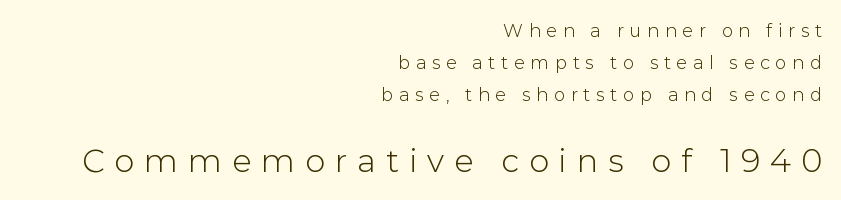
Q: Is the text italic (slanted)? A: No, it is upright.
Q: Is the typeface a serif or a sans-serif typeface? A: Sans-serif.
Q: Is the text underlined? A: No.
Q: How is the paragraph aligned? A: Right-aligned.
Q: Is the spacing between letters normal or unusually wide? A: Unusually wide.
Q: Which block of text is set in a larger size, the first (top) or the second (bottom)? A: The second (bottom) one.
Q: Width (condensed, normal, or wide)? A: Normal.
Q: Stroke contrast? A: Low.
Q: x-height? A: Medium.
Q: Monospaced? A: No.
